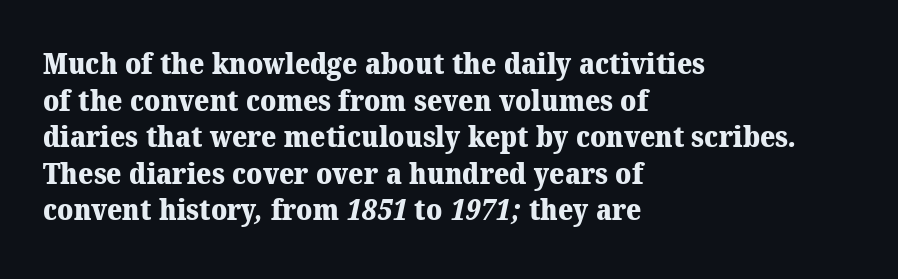
The image shows 29 px heavy serif type; set left-aligned, normal line spacing (1.26x), normal letter spacing, not underlined; medium stroke contrast and a medium x-height.
